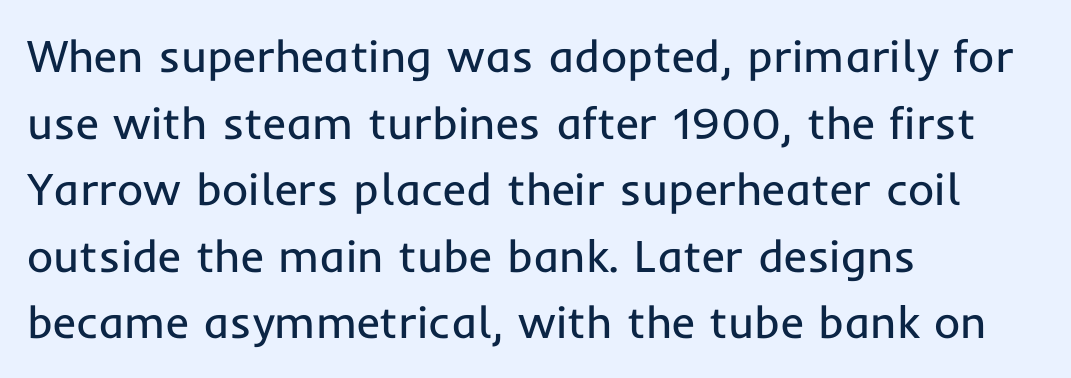
The image shows 45 px regular-weight sans-serif type, upright; set left-aligned, normal line spacing (1.48x), normal letter spacing, not underlined; low stroke contrast and a medium x-height.
